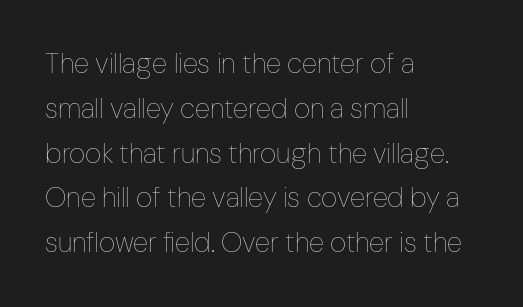
Q: Is the text bold? A: No.
Q: Is the text italic (slanted)? A: No, it is upright.
Q: Is the text underlined? A: No.
Q: How is the paragraph aligned? A: Left-aligned.
Q: Is the spacing between letters normal or unusually wide? A: Normal.
Q: Is the spacing between lines tight, normal or loose? A: Normal.
Q: Width (condensed, normal, or wide)? A: Condensed.
Q: Stroke contrast? A: Low.
Q: x-height? A: Medium.
Q: Monospaced? A: No.
